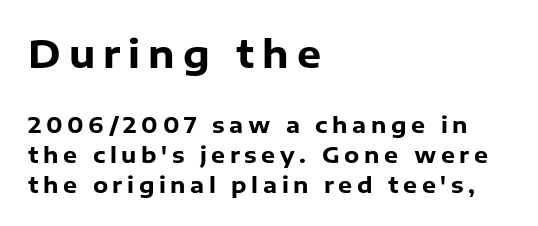
Q: Is the text bold? A: Yes.
Q: Is the text italic (slanted)? A: No, it is upright.
Q: Is the typeface a serif or a sans-serif typeface? A: Sans-serif.
Q: Is the text underlined? A: No.
Q: How is the paragraph aligned? A: Left-aligned.
Q: Is the spacing between letters normal or unusually wide? A: Unusually wide.
Q: Is the spacing between lines tight, normal or loose? A: Normal.
Q: Which block of text is set in a larger size, the first (top) or the second (bottom)? A: The first (top) one.
Q: Width (condensed, normal, or wide)? A: Normal.
Q: Stroke contrast? A: Low.
Q: x-height? A: Medium.
Q: Monospaced? A: No.
